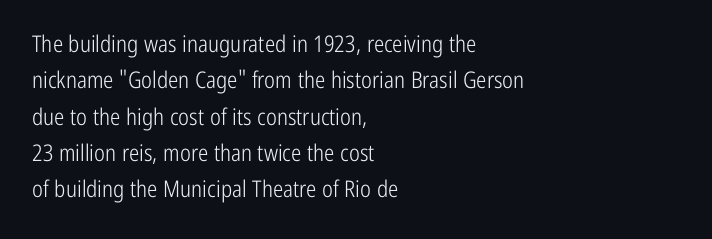
Q: Is the text bold? A: No.
Q: Is the text italic (slanted)? A: No, it is upright.
Q: Is the text underlined? A: No.
Q: How is the paragraph aligned? A: Left-aligned.
Q: Is the spacing between letters normal or unusually wide? A: Normal.
Q: Is the spacing between lines tight, normal or loose? A: Normal.
